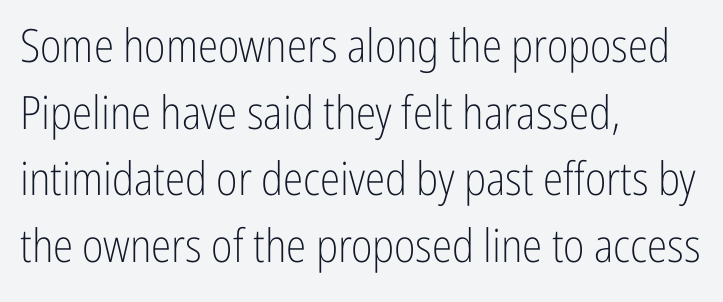
{"serif": "no", "italic": "no", "bold": "no", "weight": "light", "width": "condensed", "stroke_contrast": "low", "x_height": "medium", "monospaced": "no", "underline": "no", "align": "left", "line_spacing": "normal", "line_spacing_ratio": 1.45, "letter_spacing": "normal", "letter_spacing_em": 0.0, "glyph_px": 46}
